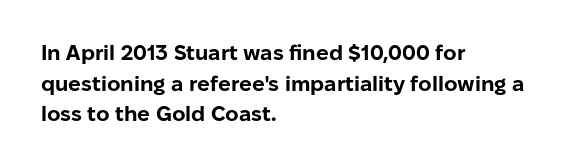
The image shows 21 px bold type, upright; set left-aligned, normal line spacing (1.46x), normal letter spacing, not underlined.
